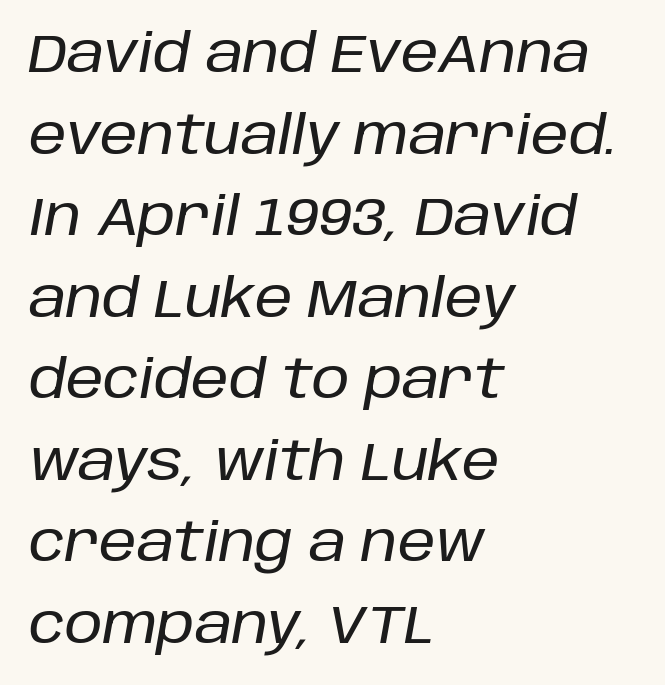
The image shows 54 px text type, italic (leaning right); set left-aligned, normal line spacing (1.51x), normal letter spacing, not underlined; low stroke contrast and a large x-height.
